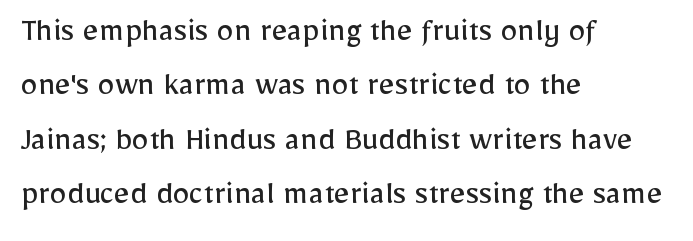
Caption: multi-line text, flush left, ragged right. Lines of text with bare space underneath. The line texture is even and compact thanks to regular tracking. Posture: vertical. What kind of face is this? One without serifs — a sans. Character widths vary here, with narrow letters taking less room than wide ones.
